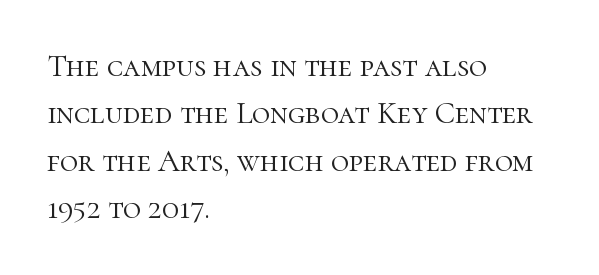
Words appear dense and cohesive because spacing is normal. Note the varied advance widths — an 'i' is clearly narrower than an 'm'. Ascenders rise straight up at ninety degrees. Underline: absent. You can tell from the footed stems that serif type was used.
